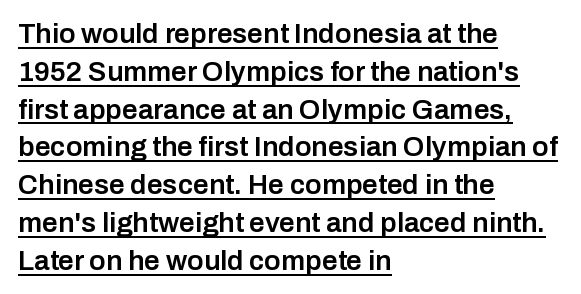
Q: Is the text bold? A: Semi-bold.
Q: Is the text italic (slanted)? A: No, it is upright.
Q: Is the typeface a serif or a sans-serif typeface? A: Sans-serif.
Q: Is the text underlined? A: Yes.
Q: How is the paragraph aligned? A: Left-aligned.
Q: Is the spacing between letters normal or unusually wide? A: Normal.
Q: Is the spacing between lines tight, normal or loose? A: Normal.
Q: Width (condensed, normal, or wide)? A: Normal.
Q: Stroke contrast? A: Low.
Q: x-height? A: Medium.
Q: Monospaced? A: No.
